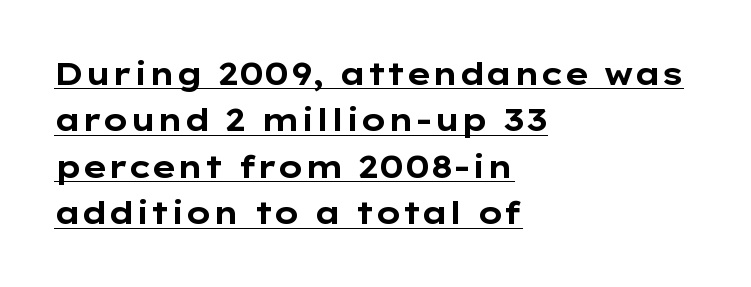
{"serif": "no", "italic": "no", "bold": "yes", "weight": "bold", "width": "wide", "stroke_contrast": "low", "x_height": "medium", "monospaced": "no", "underline": "yes", "align": "left", "line_spacing": "normal", "line_spacing_ratio": 1.5, "letter_spacing": "normal", "letter_spacing_em": 0.0, "glyph_px": 31}
